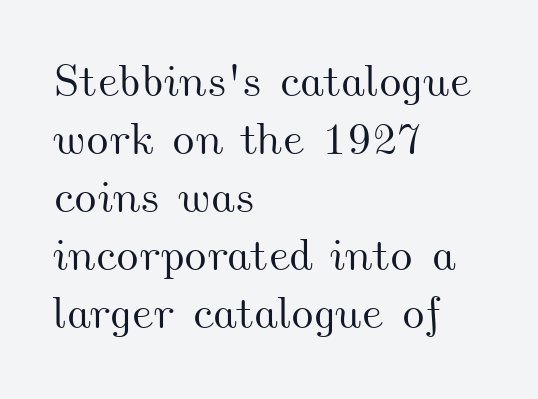
The image shows 45 px wide type; set left-aligned, normal line spacing (1.29x), normal letter spacing, not underlined; medium stroke contrast and a small x-height.
